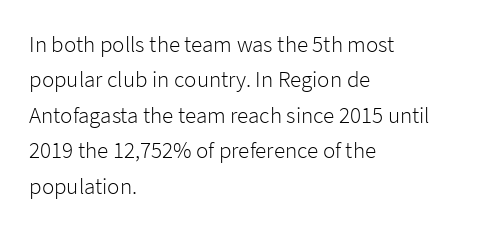
{"italic": "no", "bold": "no", "underline": "no", "align": "left", "line_spacing": "normal", "line_spacing_ratio": 1.54, "letter_spacing": "normal", "letter_spacing_em": 0.0, "glyph_px": 23}
